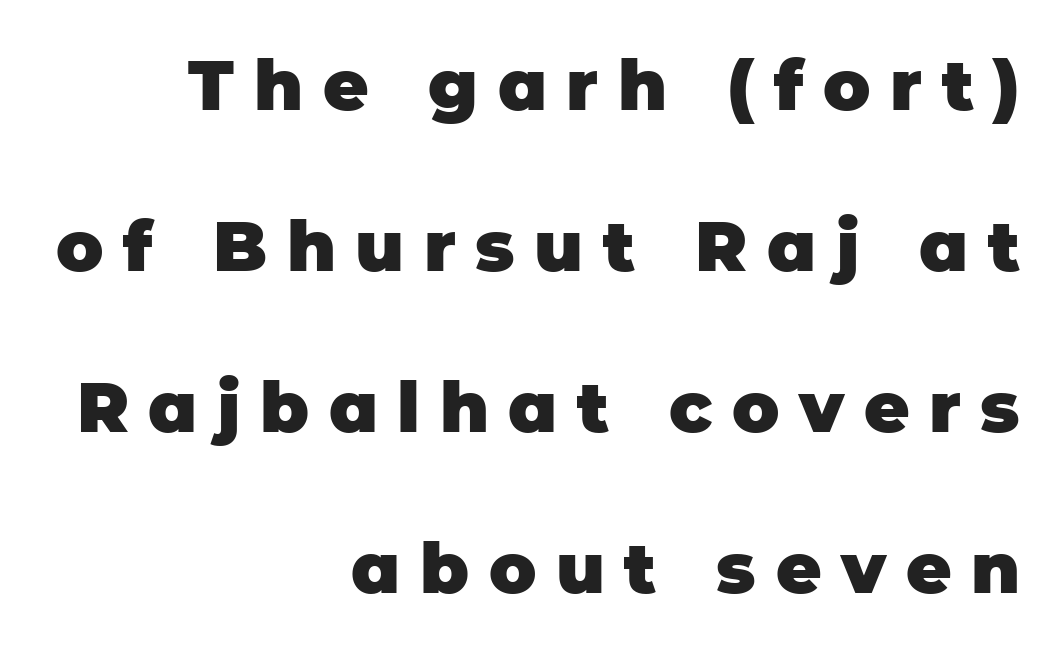
The image shows 70 px heavy sans-serif type, upright; set right-aligned, loose line spacing (2.3x), unusually wide letter spacing (+0.28 em), not underlined; low stroke contrast and a large x-height.
